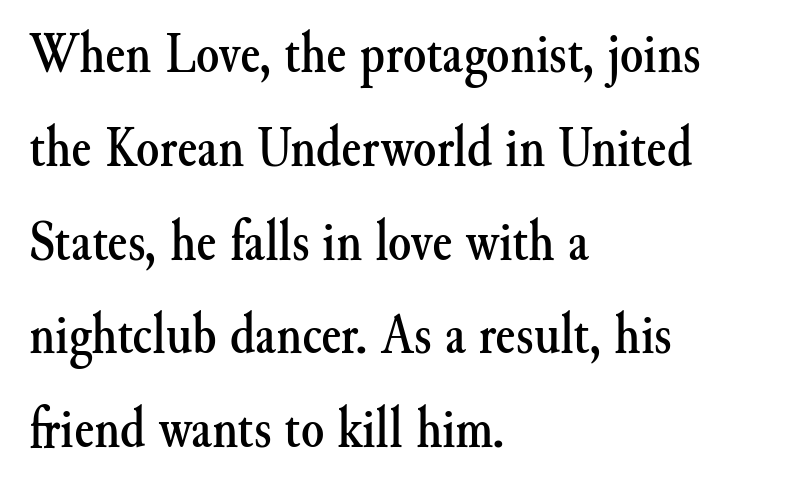
{"serif": "yes", "italic": "no", "width": "normal", "stroke_contrast": "medium", "x_height": "small", "monospaced": "no", "underline": "no", "align": "left", "line_spacing": "normal", "line_spacing_ratio": 1.59, "letter_spacing": "normal", "letter_spacing_em": 0.0, "glyph_px": 59}
